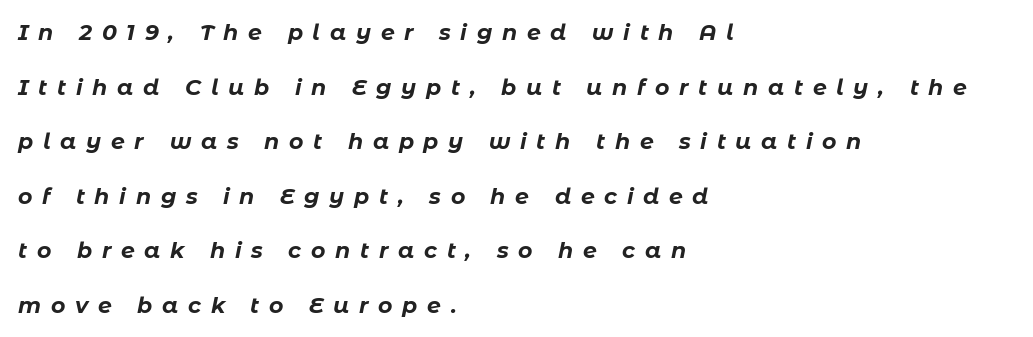
Here the glyphs are tracked loosely, breaking word shapes into spaced letters. Italic? Definitely — the glyphs are oblique. Lines of text with bare space underneath. Set as a true bold cut, around the 700 mark. Teacher's note: observe the even left margin — that is flush-left alignment.
